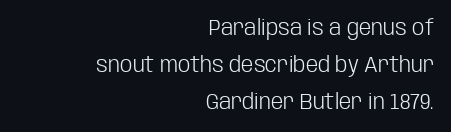
The image shows 22 px text type, upright; set right-aligned, normal line spacing (1.68x), normal letter spacing, not underlined.
